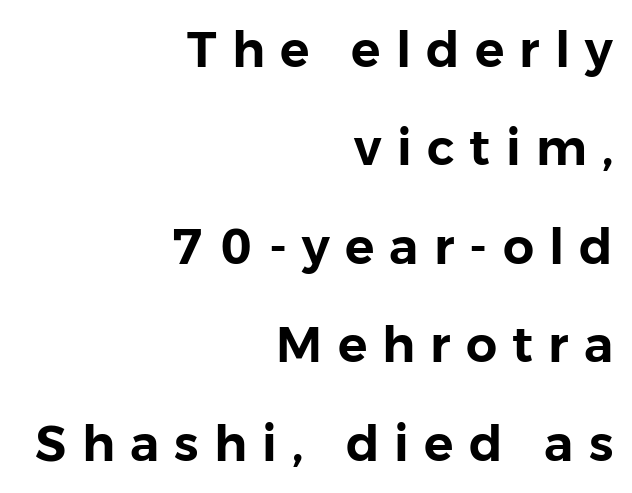
The image shows 49 px sans-serif type, upright; set right-aligned, loose line spacing (2.01x), unusually wide letter spacing (+0.31 em), not underlined; low stroke contrast and a medium x-height.
